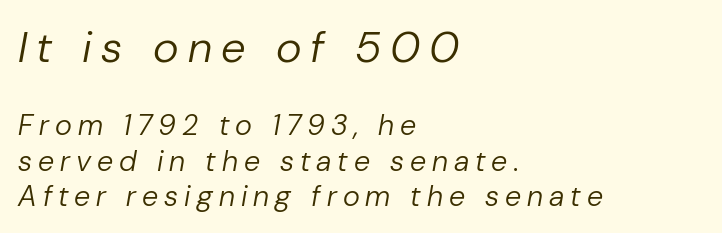
Q: Is the text bold? A: No.
Q: Is the text italic (slanted)? A: Yes, it leans right by about 10 degrees.
Q: Is the text underlined? A: No.
Q: How is the paragraph aligned? A: Left-aligned.
Q: Is the spacing between letters normal or unusually wide? A: Unusually wide.
Q: Which block of text is set in a larger size, the first (top) or the second (bottom)? A: The first (top) one.
Q: Width (condensed, normal, or wide)? A: Normal.
Q: Stroke contrast? A: Low.
Q: x-height? A: Medium.
Q: Monospaced? A: No.
